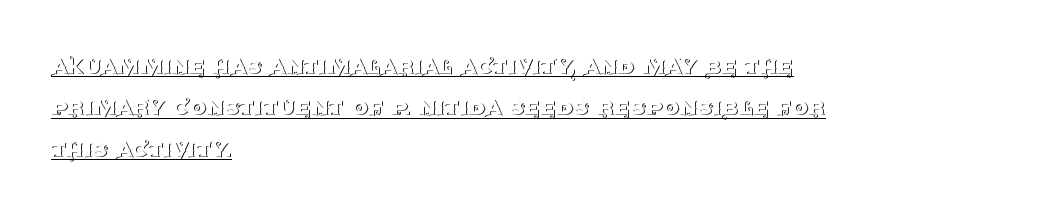
{"italic": "no", "bold": "no", "underline": "yes", "align": "left", "line_spacing": "normal", "line_spacing_ratio": 1.53, "letter_spacing": "normal", "letter_spacing_em": 0.0, "glyph_px": 27}
